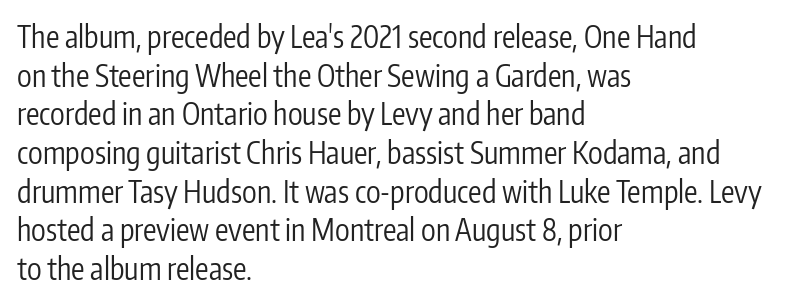
{"serif": "no", "italic": "no", "bold": "no", "weight": "regular", "width": "condensed", "stroke_contrast": "low", "x_height": "medium", "monospaced": "no", "underline": "no", "align": "left", "line_spacing": "normal", "line_spacing_ratio": 1.29, "letter_spacing": "normal", "letter_spacing_em": 0.0, "glyph_px": 30}
